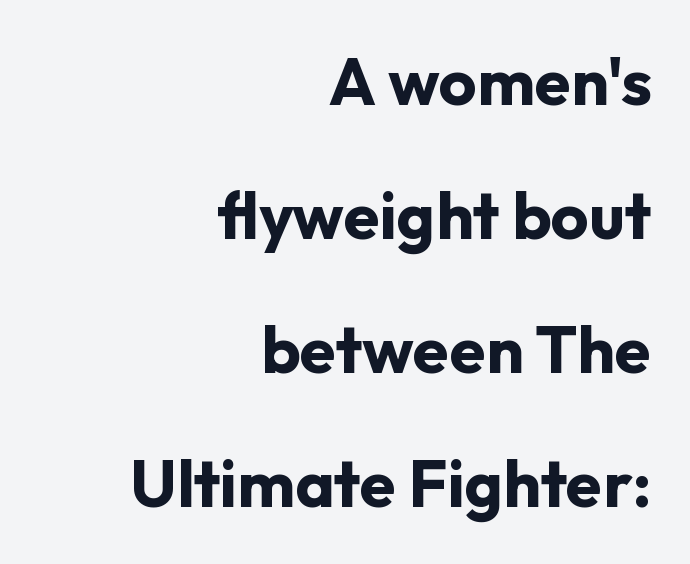
Here the glyphs are tracked normally, forming tight word shapes. A typesetter would label this face a sans. This sample uses an upright cut, with every glyph sitting square on the baseline. A typesetter would call this leading open, well beyond the default. A typesetter would call this proportional, since set widths differ per character. A dark, heavy texture on the line: the type is bold.
